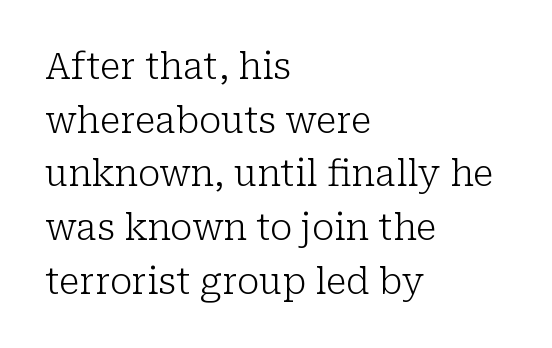
{"serif": "yes", "italic": "no", "bold": "no", "weight": "light", "width": "normal", "stroke_contrast": "low", "x_height": "medium", "monospaced": "no", "underline": "no", "align": "left", "line_spacing": "normal", "line_spacing_ratio": 1.49, "letter_spacing": "normal", "letter_spacing_em": 0.0, "glyph_px": 36}
